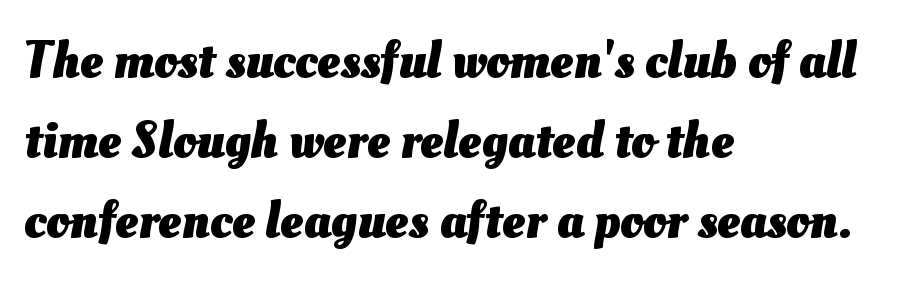
Q: Is the text bold? A: Yes.
Q: Is the text underlined? A: No.
Q: How is the paragraph aligned? A: Left-aligned.
Q: Is the spacing between letters normal or unusually wide? A: Normal.
Q: Is the spacing between lines tight, normal or loose? A: Normal.
Q: Width (condensed, normal, or wide)? A: Normal.
Q: Stroke contrast? A: Medium.
Q: x-height? A: Small.
Q: Monospaced? A: No.
